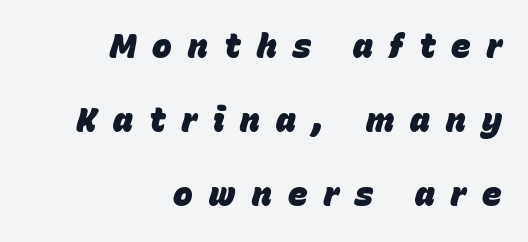
The image shows 33 px heavy type, italic (leaning right); set right-aligned, loose line spacing (2.25x), unusually wide letter spacing (+0.49 em), not underlined; low stroke contrast and a large x-height.
